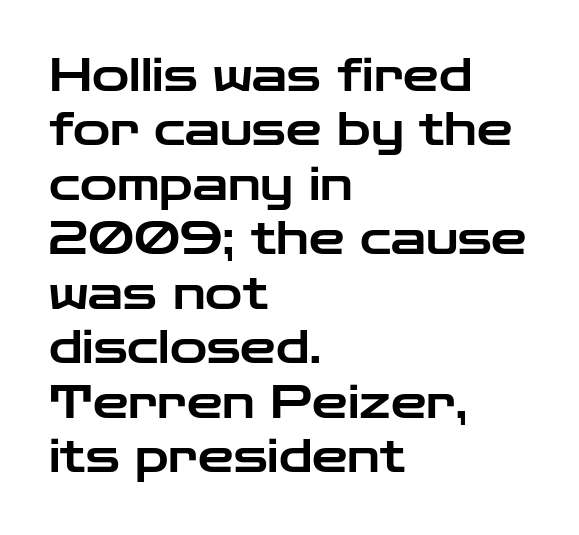
The image shows 45 px wide sans-serif type, upright; set left-aligned, line spacing 1.21x, normal letter spacing, not underlined; low stroke contrast and a medium x-height.
